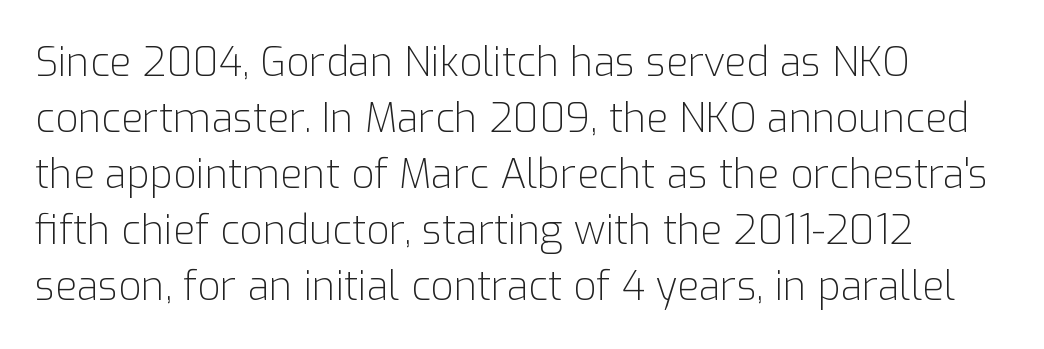
The rag falls on the right side of this text block. Caption: standard tracking, unaltered. Character widths vary here, with narrow letters taking less room than wide ones. A typesetter would mark this as roman, not italic. Is the type heavy? It reads as light-to-regular instead. Students, observe: this is what conventionally led text looks like.
